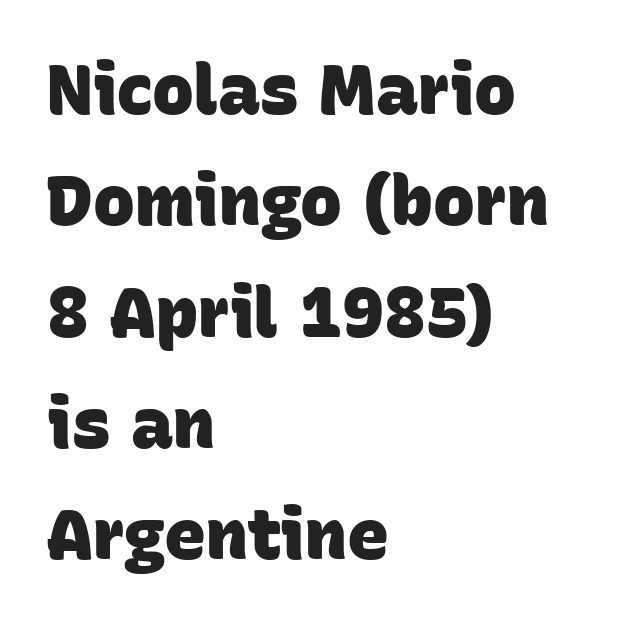
The face used here has the dense, thick strokes of a bold. In terms of letterspacing, this is plain default setting. Is there much room between lines? A standard amount, neither cramped nor airy. Does the copy run flush right? No — it runs flush left.
